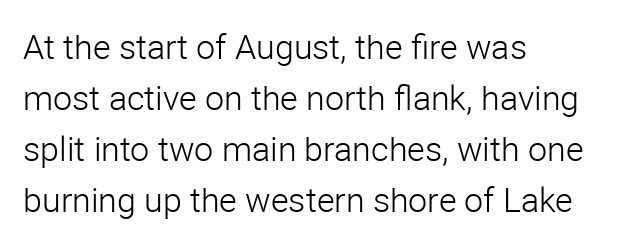
{"serif": "no", "italic": "no", "bold": "no", "weight": "light", "width": "normal", "stroke_contrast": "low", "x_height": "medium", "monospaced": "no", "underline": "no", "align": "left", "line_spacing": "normal", "line_spacing_ratio": 1.5, "letter_spacing": "normal", "letter_spacing_em": 0.0, "glyph_px": 34}
